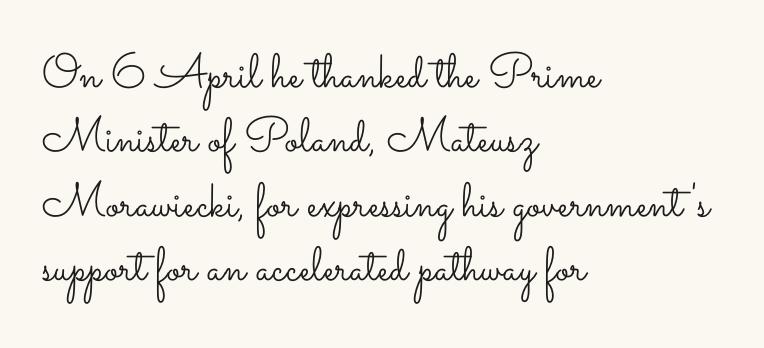
The image shows 48 px light, wide type; set left-aligned, normal line spacing (1.34x), normal letter spacing, not underlined; low stroke contrast and a small x-height.
